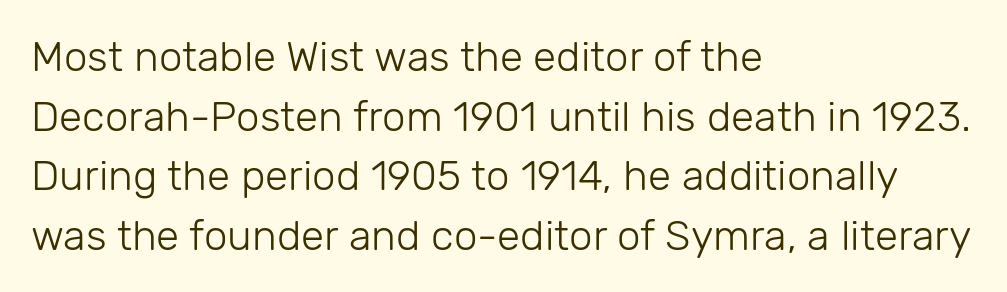
Q: Is the text bold? A: No.
Q: Is the text italic (slanted)? A: No, it is upright.
Q: Is the typeface a serif or a sans-serif typeface? A: Sans-serif.
Q: Is the text underlined? A: No.
Q: How is the paragraph aligned? A: Left-aligned.
Q: Is the spacing between letters normal or unusually wide? A: Normal.
Q: Is the spacing between lines tight, normal or loose? A: Normal.
Q: Width (condensed, normal, or wide)? A: Normal.
Q: Stroke contrast? A: Low.
Q: x-height? A: Medium.
Q: Monospaced? A: No.
